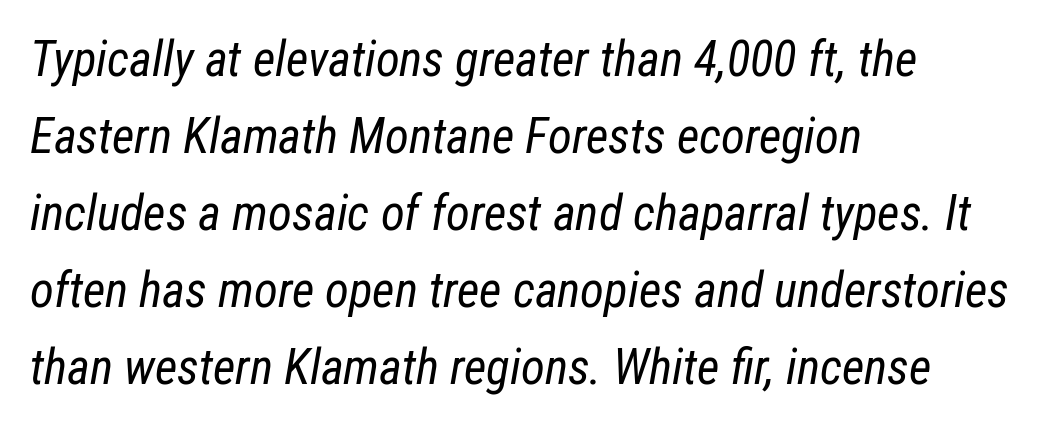
{"italic": "yes", "lean": "right", "slant_degrees": 12, "bold": "no", "weight": "regular", "width": "condensed", "stroke_contrast": "low", "x_height": "medium", "monospaced": "no", "underline": "no", "align": "left", "line_spacing": "normal", "line_spacing_ratio": 1.57, "letter_spacing": "normal", "letter_spacing_em": 0.0, "glyph_px": 49}
